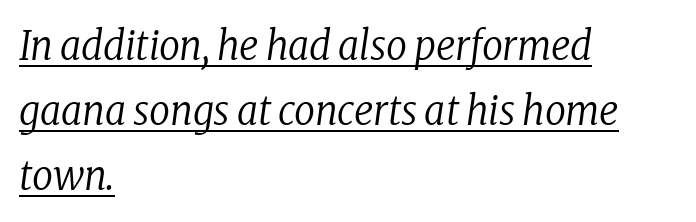
{"serif": "yes", "italic": "yes", "lean": "right", "slant_degrees": 8, "bold": "no", "weight": "regular", "width": "condensed", "stroke_contrast": "low", "x_height": "medium", "monospaced": "no", "underline": "yes", "align": "left", "line_spacing": "normal", "line_spacing_ratio": 1.59, "letter_spacing": "normal", "letter_spacing_em": 0.0, "glyph_px": 41}
